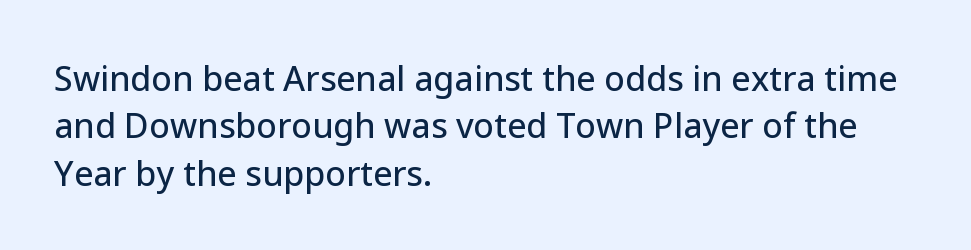
{"serif": "no", "italic": "no", "width": "normal", "stroke_contrast": "low", "x_height": "medium", "monospaced": "no", "underline": "no", "align": "left", "line_spacing": "normal", "line_spacing_ratio": 1.39, "letter_spacing": "normal", "letter_spacing_em": 0.0, "glyph_px": 34}
